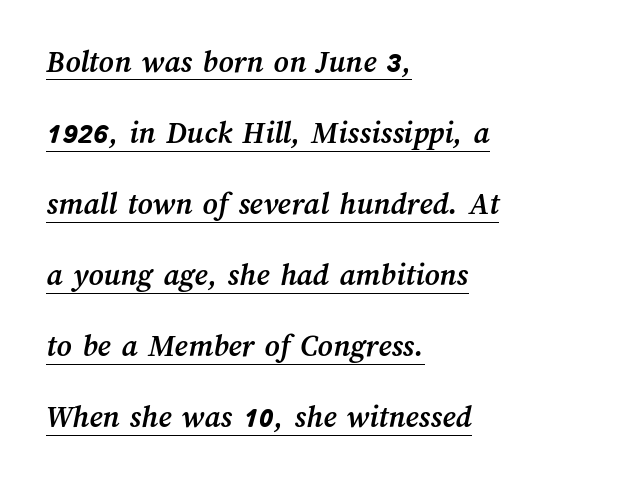
{"bold": "yes", "weight": "semibold", "width": "normal", "stroke_contrast": "medium", "x_height": "medium", "monospaced": "no", "underline": "yes", "align": "left", "line_spacing": "loose", "line_spacing_ratio": 2.22, "letter_spacing": "normal", "letter_spacing_em": 0.0, "glyph_px": 32}
